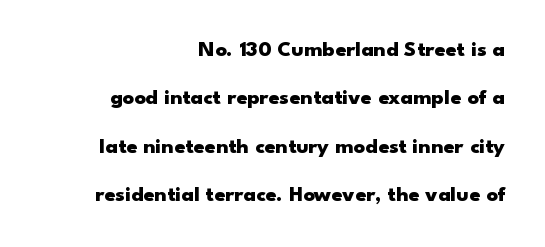
The image shows 22 px bold type, upright; set right-aligned, loose line spacing (2.2x), normal letter spacing, not underlined.
